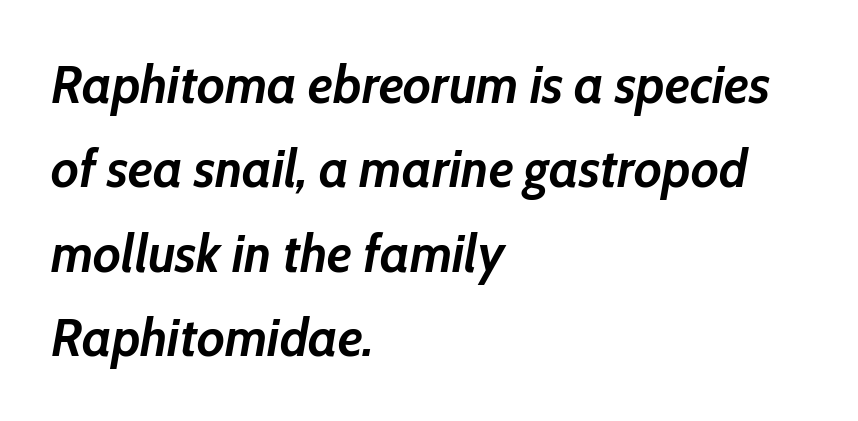
The image shows 53 px semibold type, italic (leaning right); set left-aligned, normal line spacing (1.59x), normal letter spacing, not underlined; low stroke contrast and a medium x-height.
